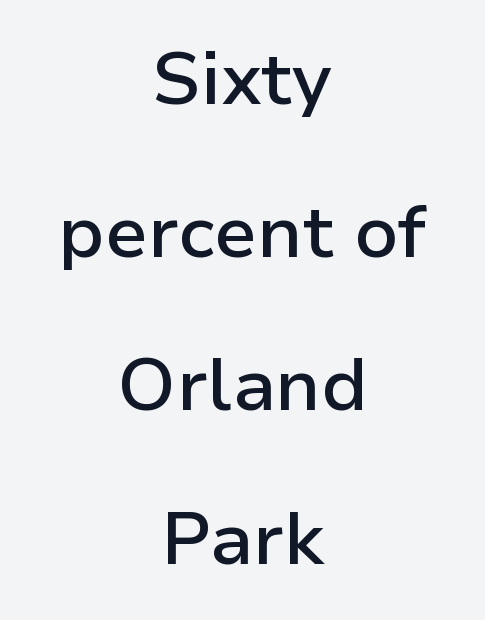
Q: Is the text bold? A: Semi-bold.
Q: Is the text italic (slanted)? A: No, it is upright.
Q: Is the typeface a serif or a sans-serif typeface? A: Sans-serif.
Q: Is the text underlined? A: No.
Q: How is the paragraph aligned? A: Centered.
Q: Is the spacing between letters normal or unusually wide? A: Normal.
Q: Is the spacing between lines tight, normal or loose? A: Loose.
Q: Width (condensed, normal, or wide)? A: Normal.
Q: Stroke contrast? A: Low.
Q: x-height? A: Medium.
Q: Monospaced? A: No.
